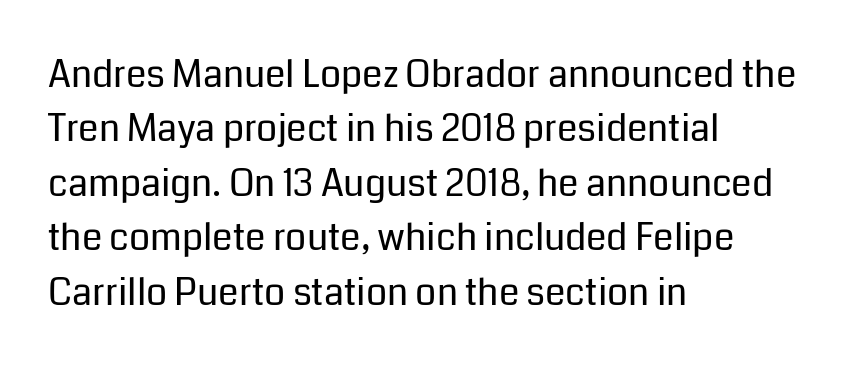
Q: Is the text bold? A: No.
Q: Is the text italic (slanted)? A: No, it is upright.
Q: Is the typeface a serif or a sans-serif typeface? A: Sans-serif.
Q: Is the text underlined? A: No.
Q: How is the paragraph aligned? A: Left-aligned.
Q: Is the spacing between letters normal or unusually wide? A: Normal.
Q: Is the spacing between lines tight, normal or loose? A: Normal.
Q: Width (condensed, normal, or wide)? A: Normal.
Q: Stroke contrast? A: Low.
Q: x-height? A: Medium.
Q: Monospaced? A: No.
